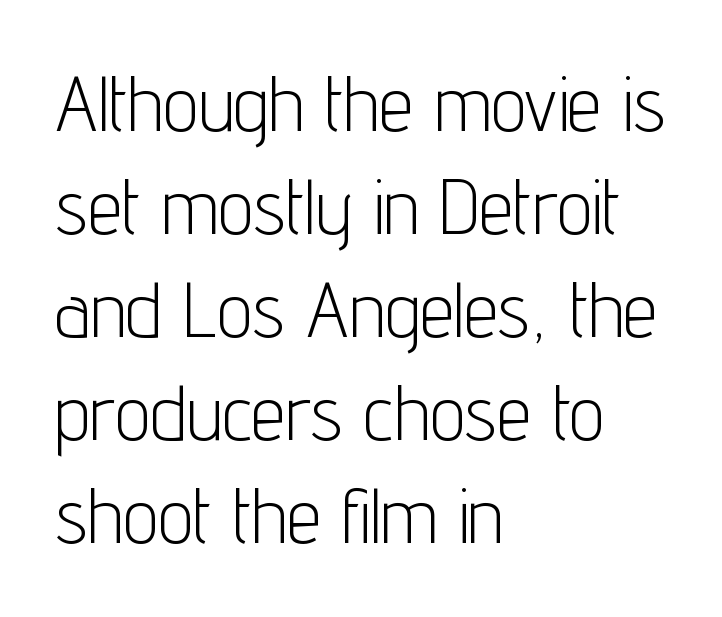
Q: Is the text bold? A: No.
Q: Is the text italic (slanted)? A: No, it is upright.
Q: Is the typeface a serif or a sans-serif typeface? A: Sans-serif.
Q: Is the text underlined? A: No.
Q: How is the paragraph aligned? A: Left-aligned.
Q: Is the spacing between letters normal or unusually wide? A: Normal.
Q: Is the spacing between lines tight, normal or loose? A: Normal.
Q: Width (condensed, normal, or wide)? A: Condensed.
Q: Stroke contrast? A: Low.
Q: x-height? A: Medium.
Q: Monospaced? A: No.
